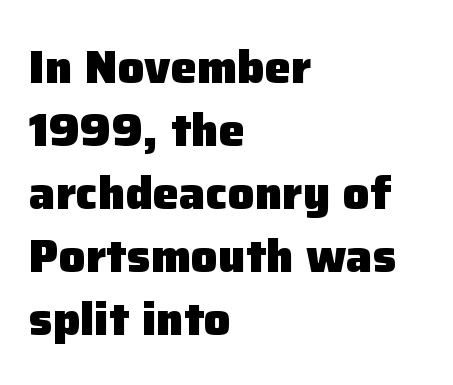
Q: Is the text bold? A: Yes.
Q: Is the text italic (slanted)? A: No, it is upright.
Q: Is the typeface a serif or a sans-serif typeface? A: Sans-serif.
Q: Is the text underlined? A: No.
Q: How is the paragraph aligned? A: Left-aligned.
Q: Is the spacing between letters normal or unusually wide? A: Normal.
Q: Is the spacing between lines tight, normal or loose? A: Normal.
Q: Width (condensed, normal, or wide)? A: Normal.
Q: Stroke contrast? A: Low.
Q: x-height? A: Medium.
Q: Monospaced? A: No.
